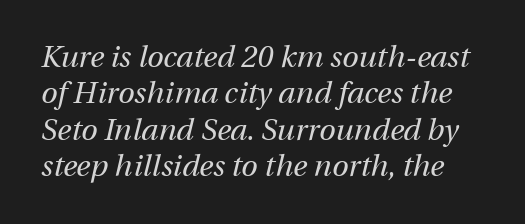
{"italic": "yes", "lean": "right", "slant_degrees": 12, "bold": "no", "weight": "regular", "width": "normal", "stroke_contrast": "medium", "x_height": "medium", "monospaced": "no", "underline": "no", "line_spacing_ratio": 1.21, "letter_spacing": "normal", "letter_spacing_em": 0.0, "glyph_px": 30}
